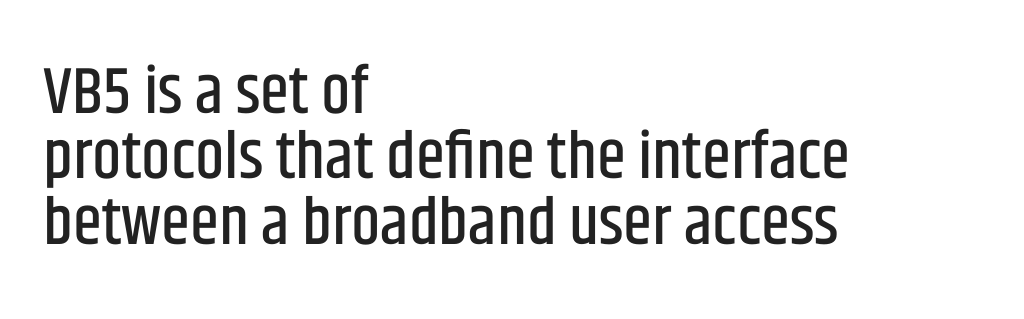
The image shows 66 px condensed sans-serif type, upright; set left-aligned, tight line spacing (0.99x), normal letter spacing, not underlined; low stroke contrast and a large x-height.
